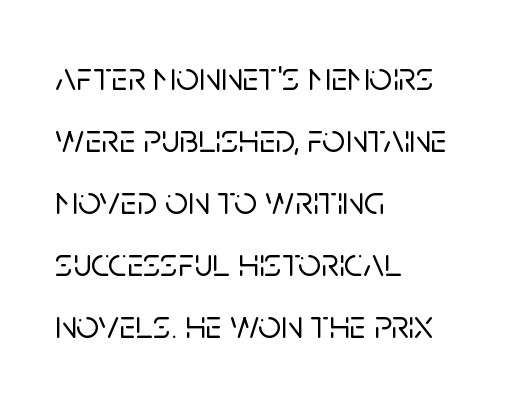
The image shows 40 px sans-serif type, upright; set left-aligned, normal line spacing (1.55x), normal letter spacing, not underlined; low stroke contrast and a large x-height.
